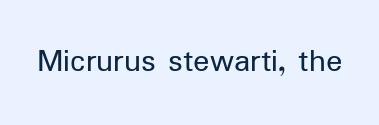
Q: Is the text bold? A: No.
Q: Is the text italic (slanted)? A: No, it is upright.
Q: Is the typeface a serif or a sans-serif typeface? A: Sans-serif.
Q: Is the text underlined? A: No.
Q: Is the spacing between letters normal or unusually wide? A: Normal.
Q: Width (condensed, normal, or wide)? A: Normal.
Q: Stroke contrast? A: Low.
Q: x-height? A: Medium.
Q: Monospaced? A: No.
